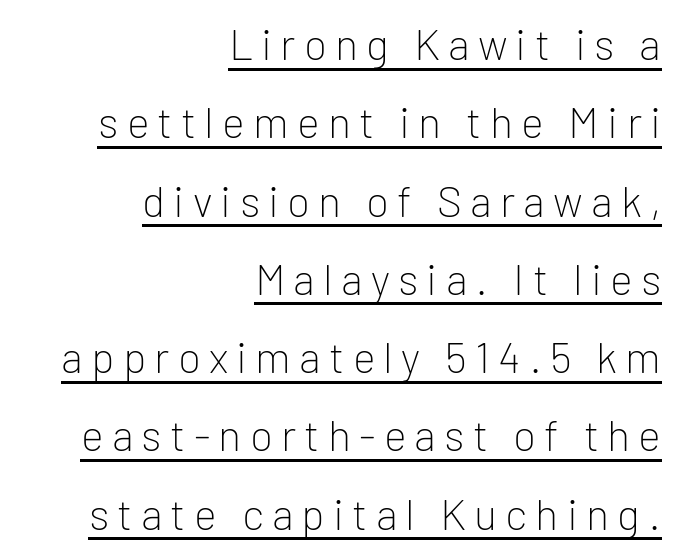
The image shows 43 px light sans-serif type, upright; set right-aligned, line spacing 1.82x, underlined; low stroke contrast and a medium x-height.
